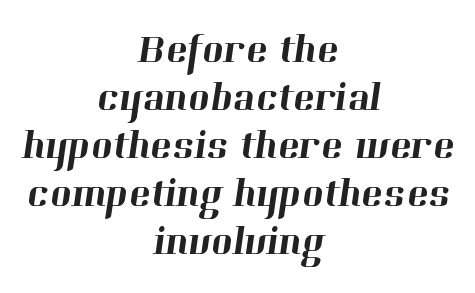
Q: Is the typeface a serif or a sans-serif typeface? A: Serif.
Q: Is the text underlined? A: No.
Q: How is the paragraph aligned? A: Centered.
Q: Is the spacing between letters normal or unusually wide? A: Normal.
Q: Width (condensed, normal, or wide)? A: Normal.
Q: Stroke contrast? A: High.
Q: x-height? A: Medium.
Q: Monospaced? A: No.
